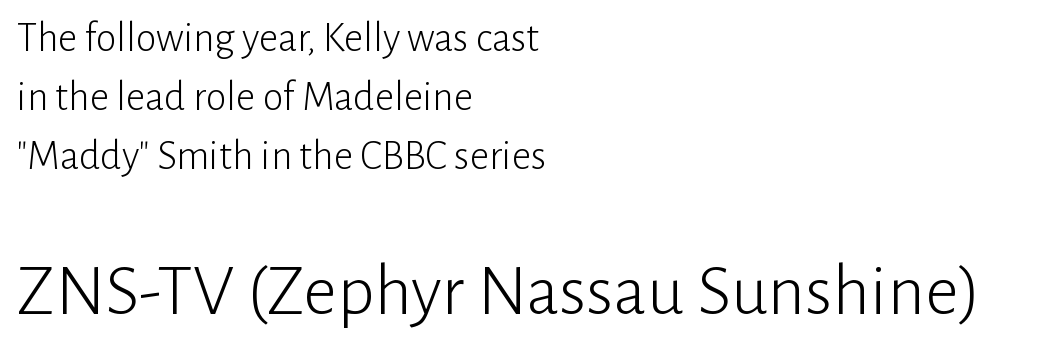
Q: Is the text bold? A: No.
Q: Is the text italic (slanted)? A: No, it is upright.
Q: Is the typeface a serif or a sans-serif typeface? A: Sans-serif.
Q: Is the text underlined? A: No.
Q: How is the paragraph aligned? A: Left-aligned.
Q: Is the spacing between letters normal or unusually wide? A: Normal.
Q: Is the spacing between lines tight, normal or loose? A: Normal.
Q: Which block of text is set in a larger size, the first (top) or the second (bottom)? A: The second (bottom) one.
Q: Width (condensed, normal, or wide)? A: Normal.
Q: Stroke contrast? A: Low.
Q: x-height? A: Medium.
Q: Monospaced? A: No.
